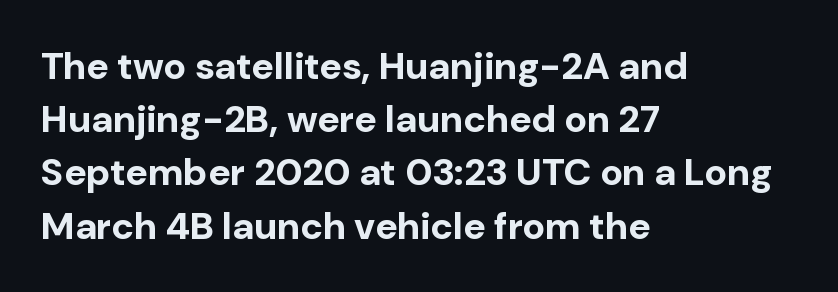
{"serif": "no", "italic": "no", "bold": "yes", "weight": "bold", "width": "normal", "stroke_contrast": "low", "x_height": "medium", "monospaced": "no", "underline": "no", "align": "left", "line_spacing": "normal", "line_spacing_ratio": 1.4, "letter_spacing": "normal", "letter_spacing_em": 0.0, "glyph_px": 38}
